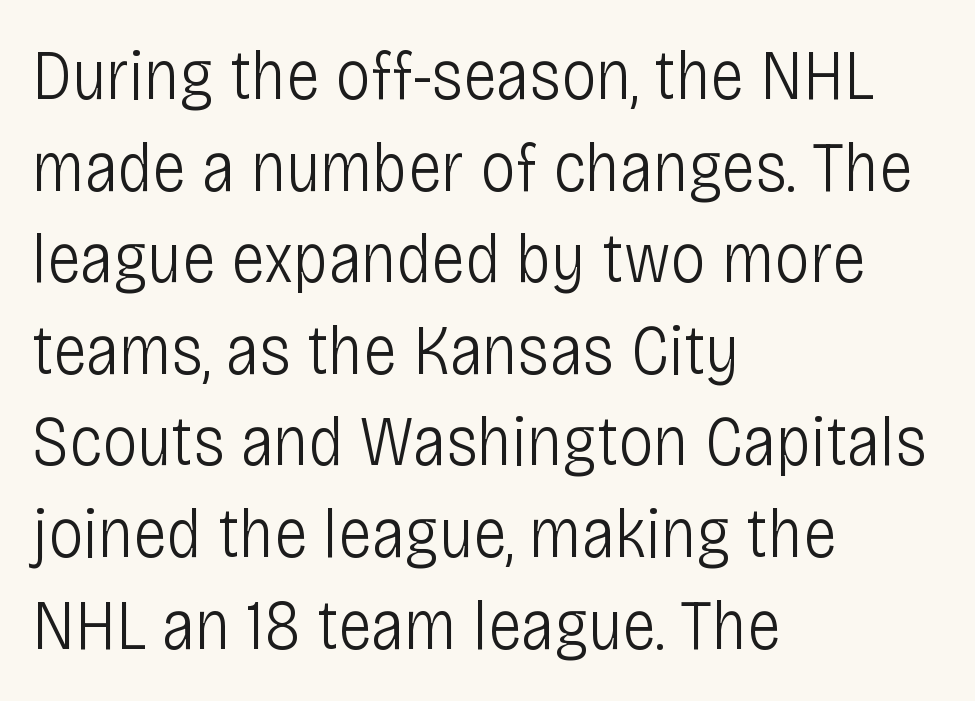
The letters stand straight up with perfectly vertical stems. The face used here is a sans, in the tradition of grotesques and geometrics. The strokes carry an ordinary text weight at most. Tracking value appears to be zero — textbook default spacing. Is this a fixed-width face? No — the glyphs have proportional, varying widths. Alignment: flush left.
